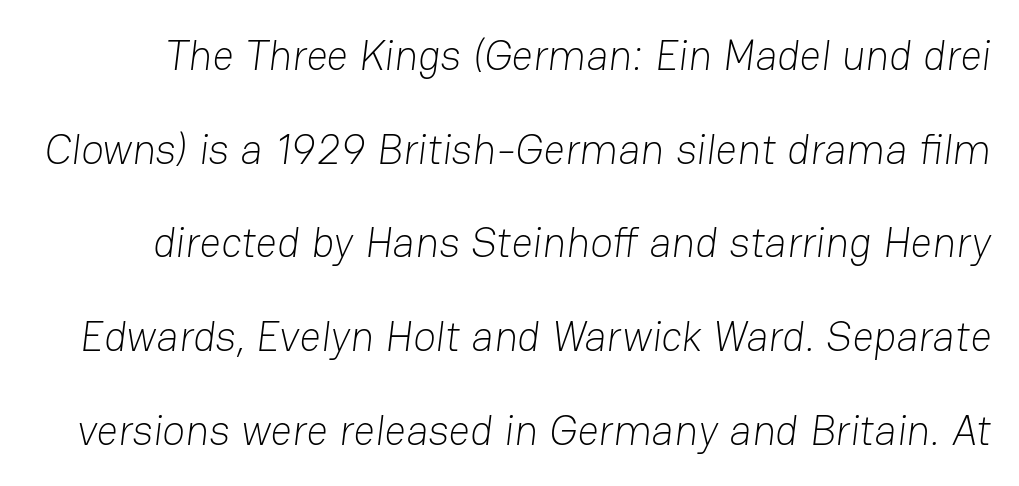
The passage shown has conventional tracking throughout. These lines are rendered in a variable-pitch font. Is the type heavy? It reads as light-to-regular instead. Successive baselines arrive slowly, with a big drop between each. The space beneath each line is pristine and unruled.
